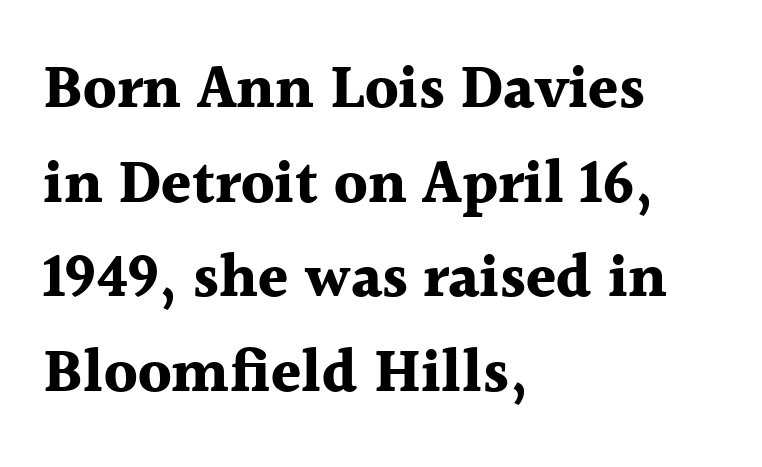
A classic flush-left, rag-right setting is used for this passage. The face used here is proportionally spaced, like ordinary book or web type. Old-style or modern, the face here clearly has serifs. Standard letterfit; no display-style spreading of the glyphs. Ordinary non-slanted type is in use. Bold? Absolutely — the strokes are thick and heavy.
